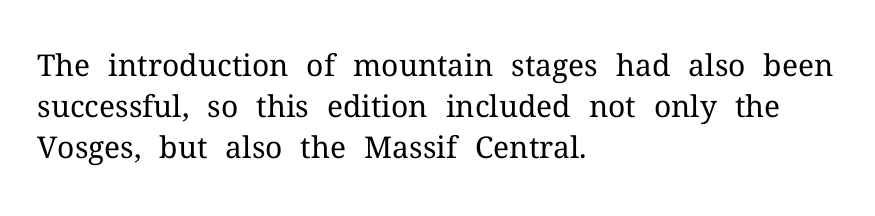
The image shows 30 px regular-weight serif type, upright; set left-aligned, normal line spacing (1.36x), normal letter spacing, not underlined; medium stroke contrast and a medium x-height.
